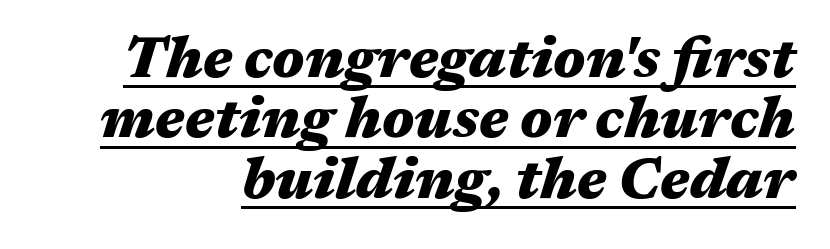
Q: Is the text bold? A: Yes.
Q: Is the text italic (slanted)? A: Yes, it leans right by about 17 degrees.
Q: Is the text underlined? A: Yes.
Q: How is the paragraph aligned? A: Right-aligned.
Q: Is the spacing between letters normal or unusually wide? A: Normal.
Q: Is the spacing between lines tight, normal or loose? A: Tight.
Q: Width (condensed, normal, or wide)? A: Wide.
Q: Stroke contrast? A: Medium.
Q: x-height? A: Medium.
Q: Monospaced? A: No.
